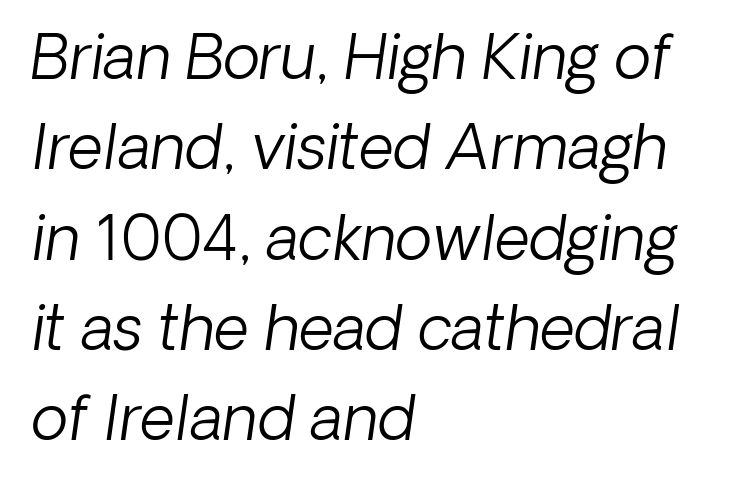
The image shows 61 px light type, italic (leaning right); set left-aligned, normal line spacing (1.48x), normal letter spacing, not underlined; low stroke contrast and a medium x-height.
